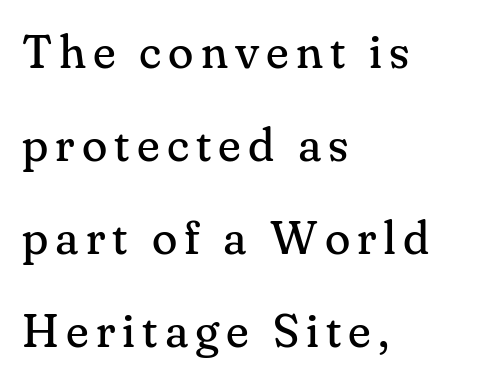
Q: Is the text bold? A: No.
Q: Is the text italic (slanted)? A: No, it is upright.
Q: Is the typeface a serif or a sans-serif typeface? A: Serif.
Q: Is the text underlined? A: No.
Q: How is the paragraph aligned? A: Left-aligned.
Q: Is the spacing between lines tight, normal or loose? A: Loose.
Q: Width (condensed, normal, or wide)? A: Normal.
Q: Stroke contrast? A: Medium.
Q: x-height? A: Small.
Q: Monospaced? A: No.
